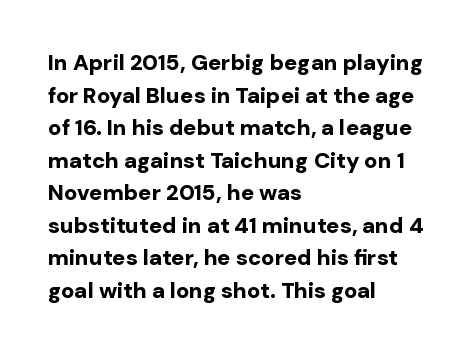
Q: Is the text bold? A: Yes.
Q: Is the text italic (slanted)? A: No, it is upright.
Q: Is the text underlined? A: No.
Q: How is the paragraph aligned? A: Left-aligned.
Q: Is the spacing between letters normal or unusually wide? A: Normal.
Q: Is the spacing between lines tight, normal or loose? A: Normal.
